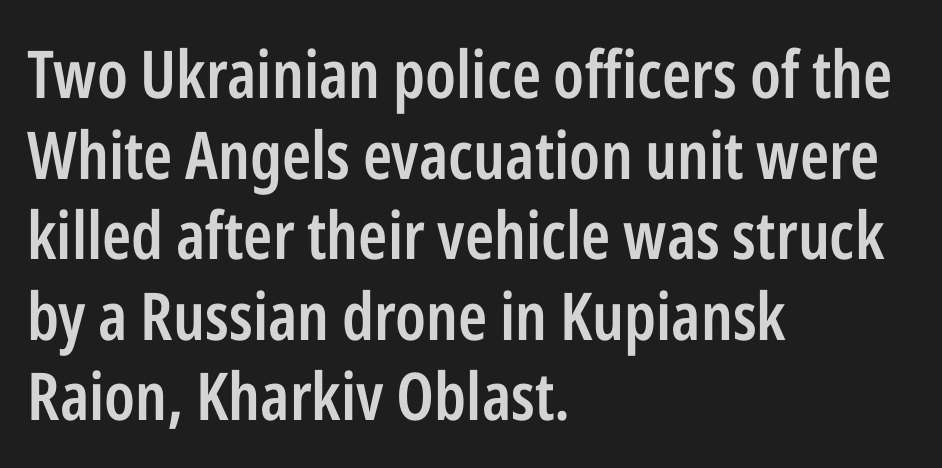
Q: Is the text bold? A: Semi-bold.
Q: Is the text italic (slanted)? A: No, it is upright.
Q: Is the typeface a serif or a sans-serif typeface? A: Sans-serif.
Q: Is the text underlined? A: No.
Q: How is the paragraph aligned? A: Left-aligned.
Q: Is the spacing between letters normal or unusually wide? A: Normal.
Q: Width (condensed, normal, or wide)? A: Condensed.
Q: Stroke contrast? A: Low.
Q: x-height? A: Medium.
Q: Monospaced? A: No.
